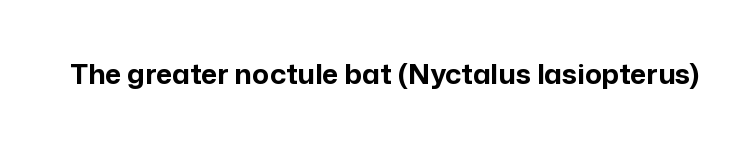
Q: Is the text bold? A: Yes.
Q: Is the text italic (slanted)? A: No, it is upright.
Q: Is the typeface a serif or a sans-serif typeface? A: Sans-serif.
Q: Is the text underlined? A: No.
Q: Is the spacing between letters normal or unusually wide? A: Normal.
Q: Width (condensed, normal, or wide)? A: Normal.
Q: Stroke contrast? A: Low.
Q: x-height? A: Medium.
Q: Monospaced? A: No.
